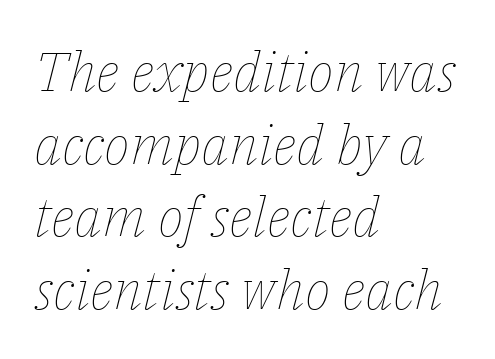
{"italic": "yes", "lean": "right", "slant_degrees": 14, "bold": "no", "weight": "thin", "width": "normal", "stroke_contrast": "low", "x_height": "medium", "monospaced": "no", "underline": "no", "align": "left", "line_spacing": "normal", "line_spacing_ratio": 1.32, "letter_spacing": "normal", "letter_spacing_em": 0.0, "glyph_px": 55}
